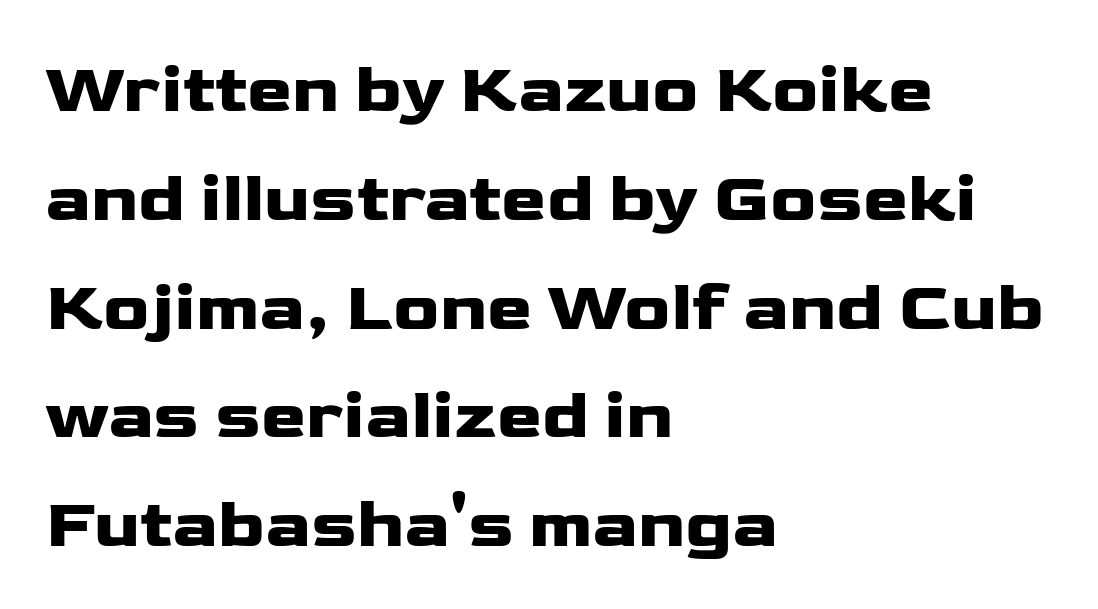
Q: Is the text italic (slanted)? A: No, it is upright.
Q: Is the typeface a serif or a sans-serif typeface? A: Sans-serif.
Q: Is the text underlined? A: No.
Q: How is the paragraph aligned? A: Left-aligned.
Q: Is the spacing between letters normal or unusually wide? A: Normal.
Q: Is the spacing between lines tight, normal or loose? A: Normal.
Q: Width (condensed, normal, or wide)? A: Wide.
Q: Stroke contrast? A: Low.
Q: x-height? A: Medium.
Q: Monospaced? A: No.
